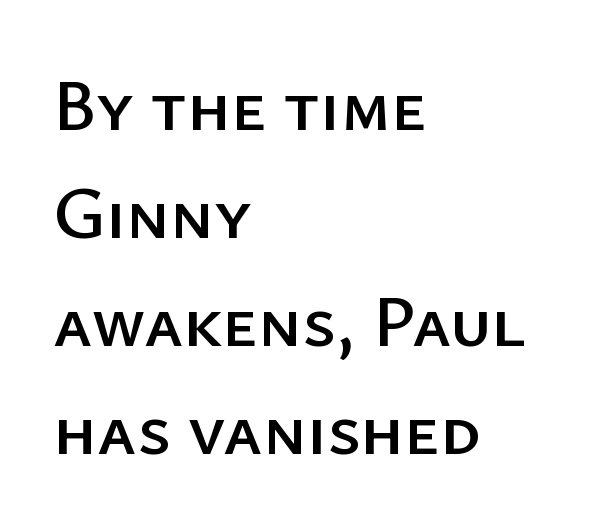
Caption: standard tracking, unaltered. Regular leading. Descender tails drop into unmarked territory. Varying glyph widths throughout — classic text-font behaviour.
